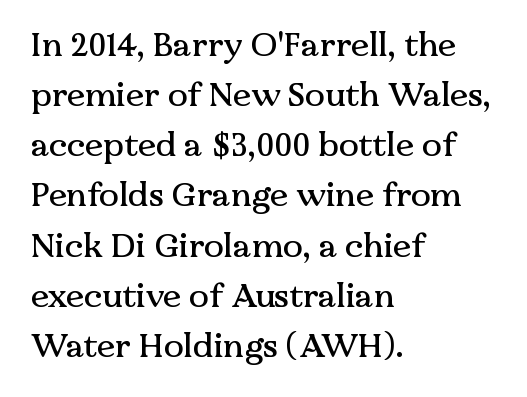
Q: Is the text italic (slanted)? A: No, it is upright.
Q: Is the typeface a serif or a sans-serif typeface? A: Serif.
Q: Is the text underlined? A: No.
Q: How is the paragraph aligned? A: Left-aligned.
Q: Is the spacing between letters normal or unusually wide? A: Normal.
Q: Is the spacing between lines tight, normal or loose? A: Normal.
Q: Width (condensed, normal, or wide)? A: Normal.
Q: Stroke contrast? A: Medium.
Q: x-height? A: Medium.
Q: Monospaced? A: No.
